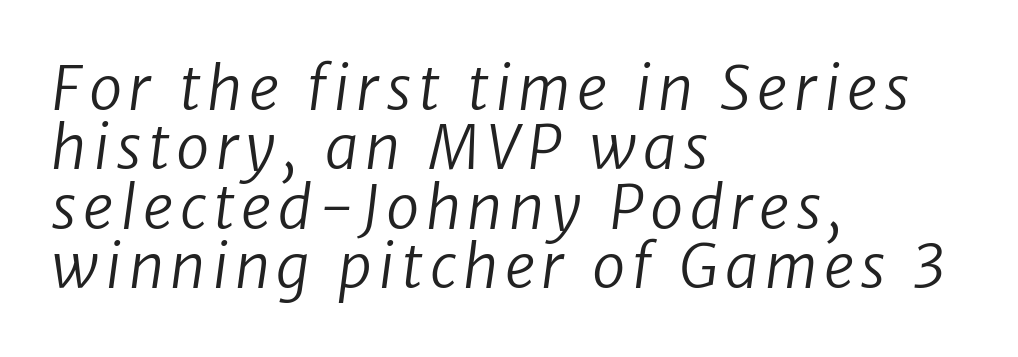
{"serif": "no", "bold": "no", "weight": "regular", "width": "normal", "stroke_contrast": "low", "x_height": "medium", "monospaced": "no", "underline": "no", "align": "left", "line_spacing": "tight", "line_spacing_ratio": 0.99, "glyph_px": 60}
